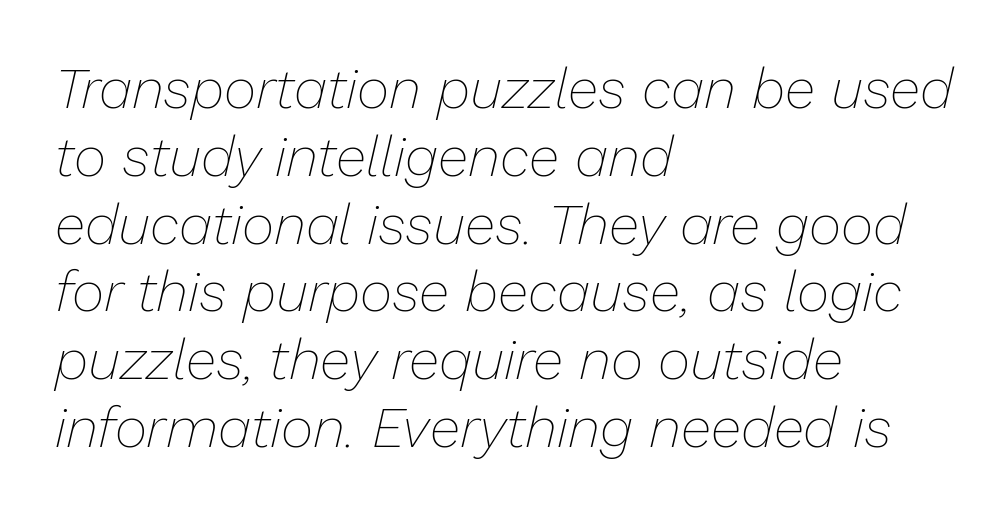
These lines are set flush left with a ragged right edge. The passage shown has conventional tracking throughout. These lines are rendered in a variable-pitch font. The baseline area is clear.
